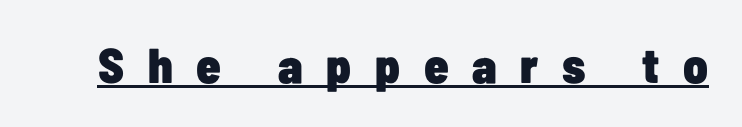
{"serif": "no", "italic": "no", "bold": "yes", "weight": "heavy", "width": "condensed", "stroke_contrast": "low", "x_height": "medium", "monospaced": "no", "underline": "yes", "letter_spacing": "wide", "letter_spacing_em": 0.48, "glyph_px": 49}
